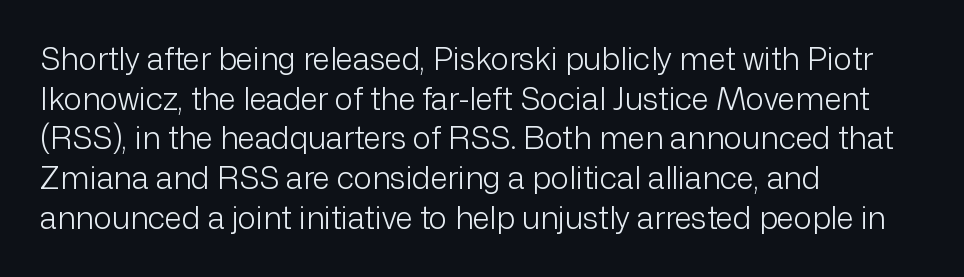
{"serif": "no", "italic": "no", "bold": "no", "weight": "light", "width": "normal", "stroke_contrast": "low", "x_height": "medium", "monospaced": "no", "underline": "no", "align": "left", "line_spacing": "normal", "line_spacing_ratio": 1.28, "letter_spacing": "normal", "letter_spacing_em": 0.0, "glyph_px": 31}
